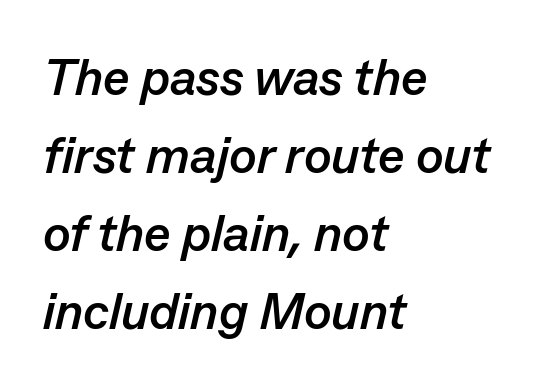
Q: Is the text bold? A: Yes.
Q: Is the text italic (slanted)? A: Yes, it leans right by about 13 degrees.
Q: Is the text underlined? A: No.
Q: How is the paragraph aligned? A: Left-aligned.
Q: Is the spacing between letters normal or unusually wide? A: Normal.
Q: Is the spacing between lines tight, normal or loose? A: Normal.
Q: Width (condensed, normal, or wide)? A: Normal.
Q: Stroke contrast? A: Low.
Q: x-height? A: Medium.
Q: Monospaced? A: No.
